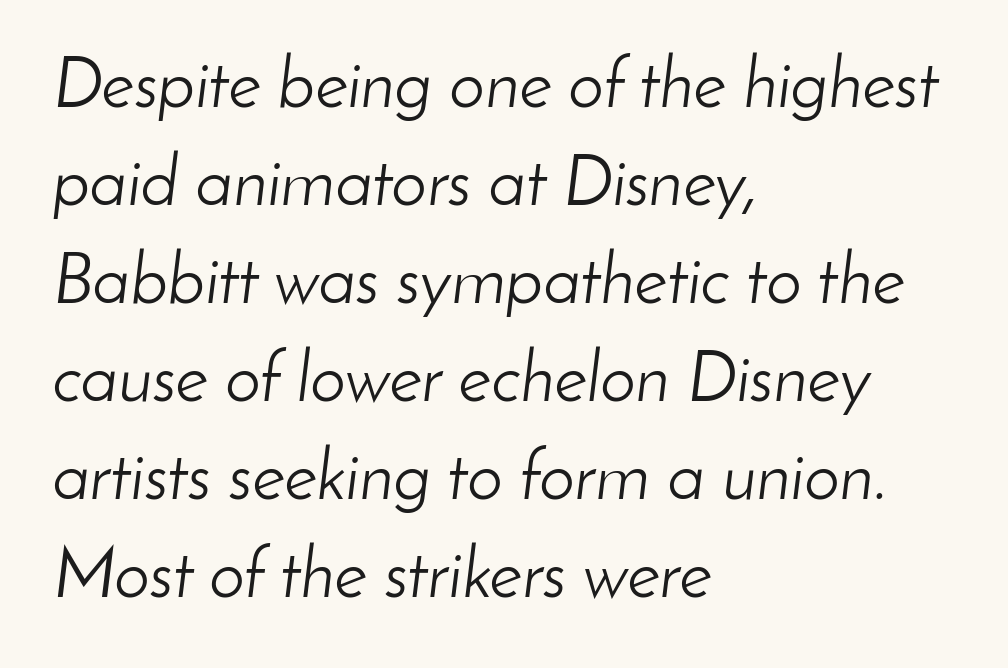
Q: Is the text bold? A: No.
Q: Is the text italic (slanted)? A: Yes, it leans right by about 8 degrees.
Q: Is the text underlined? A: No.
Q: How is the paragraph aligned? A: Left-aligned.
Q: Is the spacing between letters normal or unusually wide? A: Normal.
Q: Is the spacing between lines tight, normal or loose? A: Normal.
Q: Width (condensed, normal, or wide)? A: Normal.
Q: Stroke contrast? A: Low.
Q: x-height? A: Small.
Q: Monospaced? A: No.
